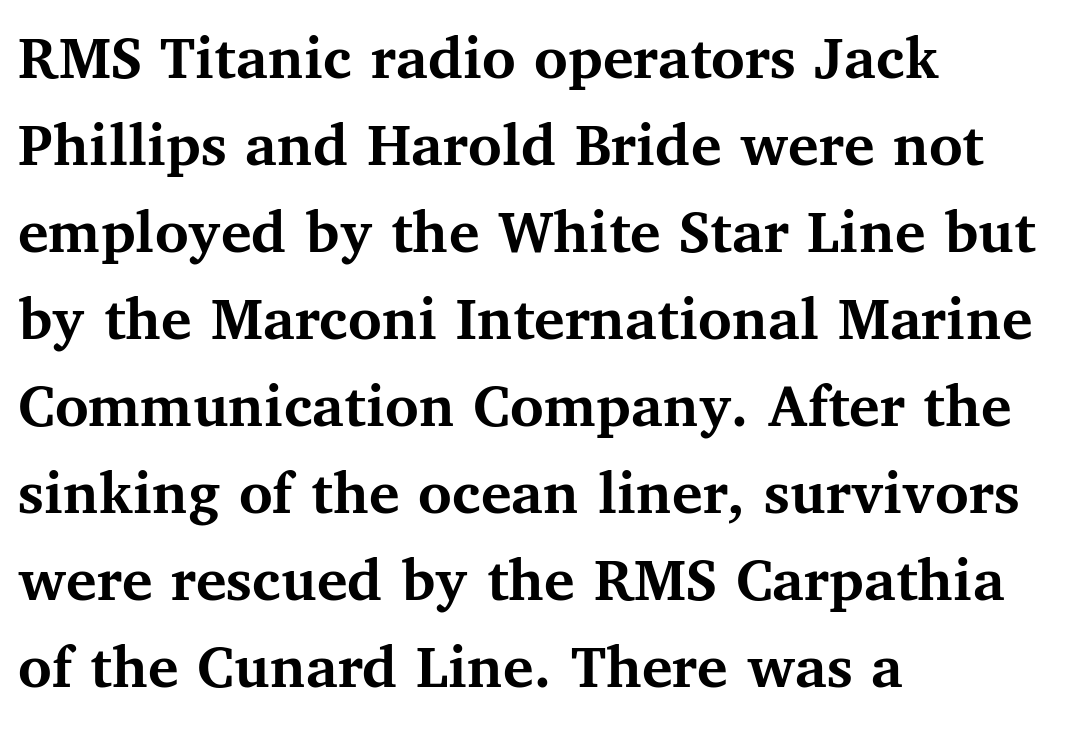
Yep, those are serifs on the letters. You could call the tracking neutral — neither tight nor loose. The lines sit at an ordinary, default distance from one another. A typesetter would call this proportional, since set widths differ per character.
